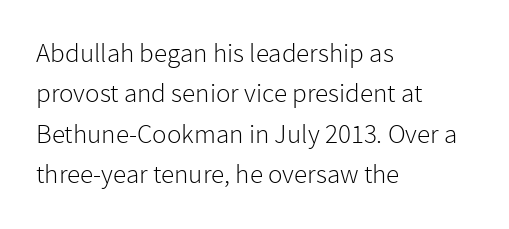
The passage shown stacks its lines at a standard gap. Students, note that the glyphs here touch the page at normal intervals. This reads as an unemphasized weight, regular at the heaviest. Typeset ragged right — the left edge is the straight one. No italicization has been applied; the sample stays upright.
